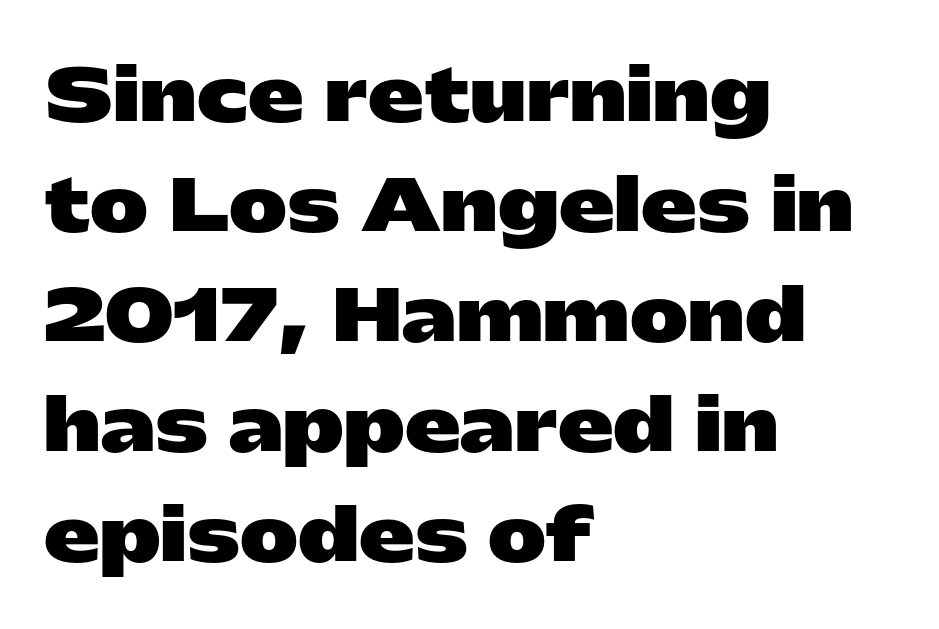
{"serif": "no", "italic": "no", "bold": "yes", "weight": "heavy", "width": "wide", "stroke_contrast": "low", "x_height": "medium", "monospaced": "no", "underline": "no", "align": "left", "line_spacing": "normal", "line_spacing_ratio": 1.57, "letter_spacing": "normal", "letter_spacing_em": 0.0, "glyph_px": 70}
